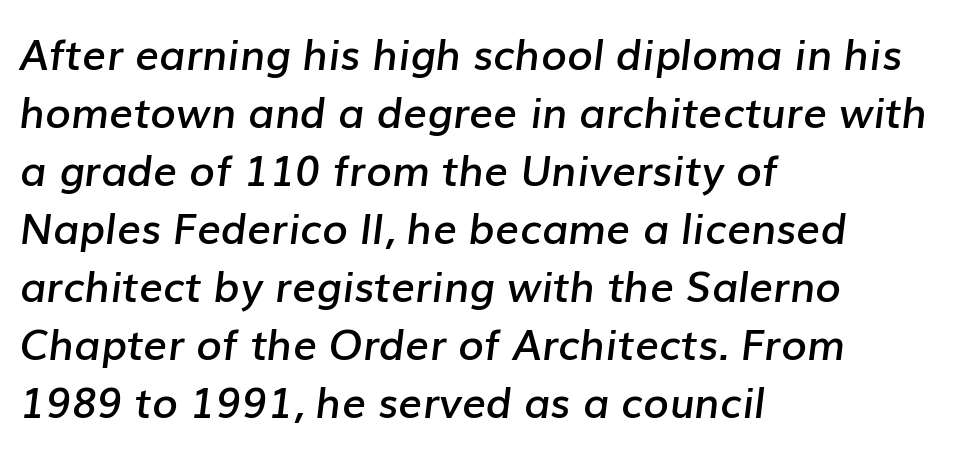
The image shows 42 px semibold type, italic (leaning right); set left-aligned, normal line spacing (1.38x), normal letter spacing, not underlined; low stroke contrast and a medium x-height.
